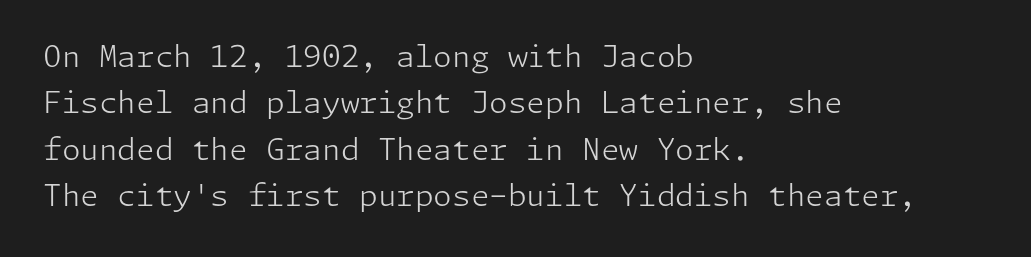
This sample keeps an unexceptional amount of space between lines. The words here are not underlined. How are the letters spaced? Ordinarily, with no added tracking. Stroke terminals: plain, sans-serif. Is the type heavy? It reads as light-to-regular instead. The paragraph has a hard left edge and a soft right edge.
